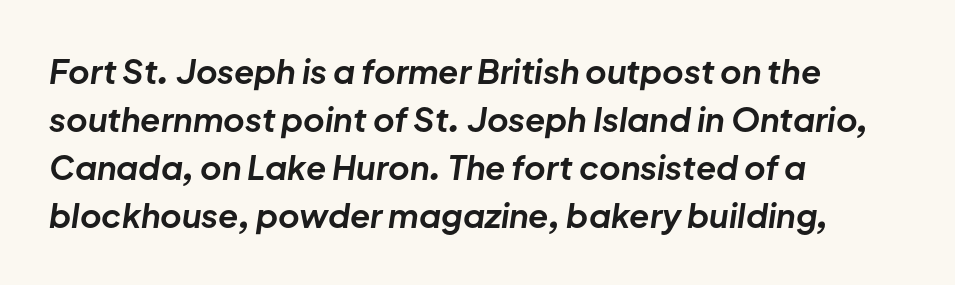
{"italic": "yes", "lean": "right", "slant_degrees": 8, "bold": "yes", "weight": "bold", "width": "normal", "stroke_contrast": "low", "x_height": "medium", "monospaced": "no", "underline": "no", "align": "left", "line_spacing": "normal", "line_spacing_ratio": 1.45, "letter_spacing": "normal", "letter_spacing_em": 0.0, "glyph_px": 33}
